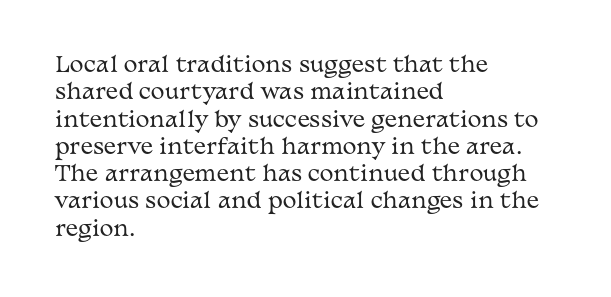
Reading down the block, your eye returns to a fixed left position each line. The weight tops out at a normal text grade. Interline gaps are of average width in this sample. The letters sit at their default tracking, neither squeezed nor spread.
